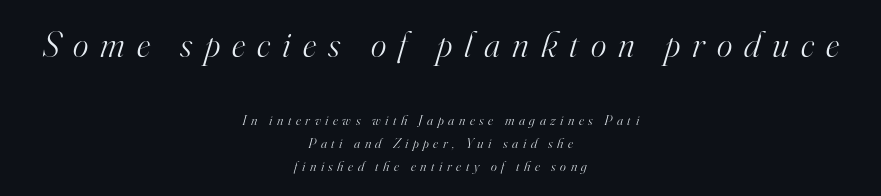
The image shows 37 px light serif type, italic (leaning right); set centered, normal line spacing (1.66x), unusually wide letter spacing (+0.33 em), not underlined; the first (top) block is 2.64x larger; high stroke contrast and a small x-height.
